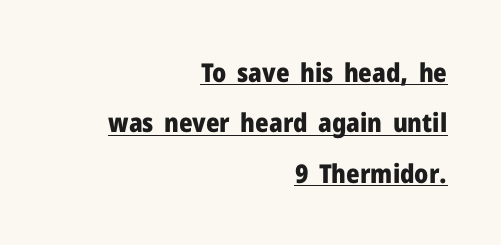
Every character sits straight up, as roman type does. The rag falls on the left side of this text block. Emphasis is given by a line drawn under the lettering. Set as a true bold cut, around the 700 mark. The line-height multiplier appears high, well above default.
